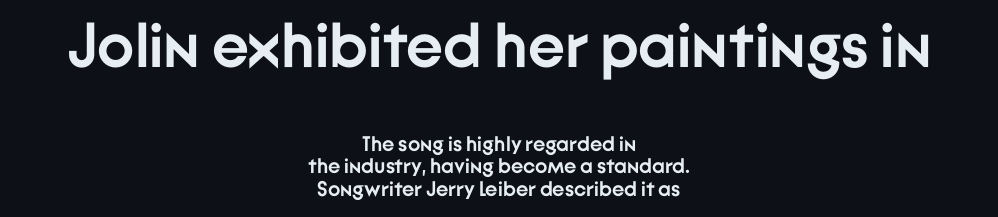
The image shows 63 px semibold sans-serif type, upright; set centered, tight line spacing (1.07x), normal letter spacing, not underlined; the first (top) block is 3.0x larger; low stroke contrast and a medium x-height.
